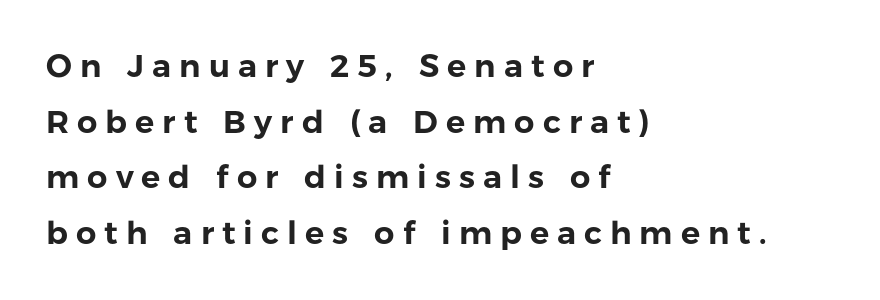
The rag falls on the right side of this text block. This rendering features lettering with no underline. Do the characters align in a grid? No, the font is proportional. These lines were composed using upright roman letters. The gaps between neighbouring characters are conspicuously large.
